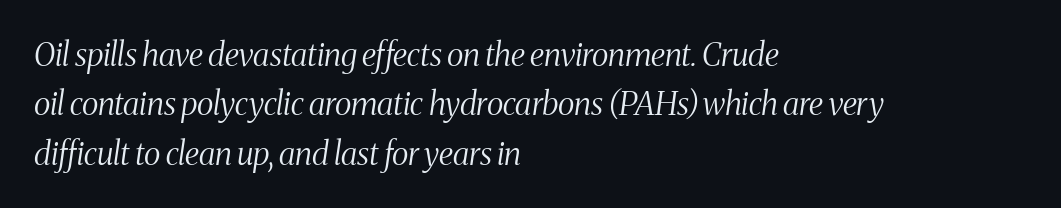
Line starts are locked; line ends wander. The font is comparable to plain body text, perhaps lighter. A typesetter would label this face a serif. Caption: standard tracking, unaltered. Reading down the column, the eye jumps a familiar distance to each next line.
